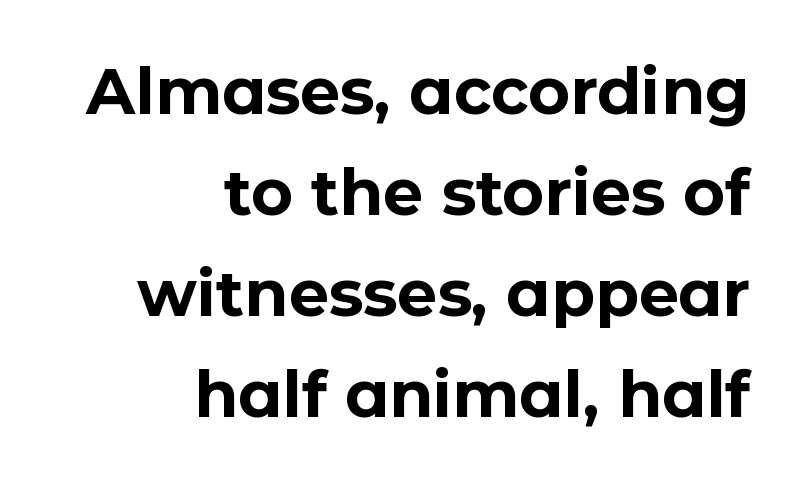
Q: Is the text bold? A: Yes.
Q: Is the text italic (slanted)? A: No, it is upright.
Q: Is the typeface a serif or a sans-serif typeface? A: Sans-serif.
Q: Is the text underlined? A: No.
Q: How is the paragraph aligned? A: Right-aligned.
Q: Is the spacing between letters normal or unusually wide? A: Normal.
Q: Is the spacing between lines tight, normal or loose? A: Normal.
Q: Width (condensed, normal, or wide)? A: Normal.
Q: Stroke contrast? A: Low.
Q: x-height? A: Medium.
Q: Monospaced? A: No.
